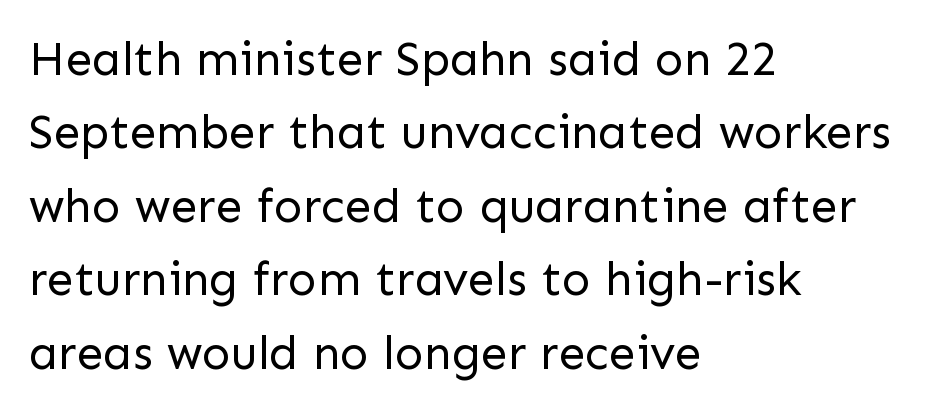
The image shows 48 px regular-weight sans-serif type, upright; set left-aligned, normal line spacing (1.53x), normal letter spacing, not underlined; low stroke contrast and a medium x-height.
